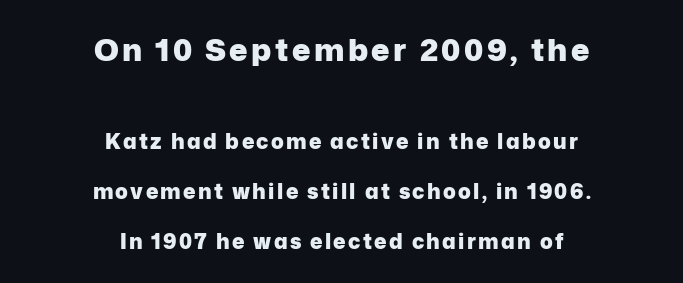
The image shows 31 px heavy sans-serif type, upright; set centered, loose line spacing (2.38x), not underlined; the first (top) block is 1.48x larger; low stroke contrast and a medium x-height.
